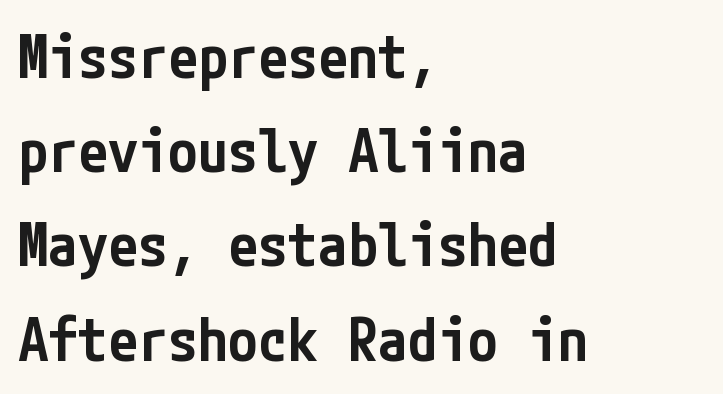
Q: Is the text bold? A: Semi-bold.
Q: Is the text italic (slanted)? A: No, it is upright.
Q: Is the typeface a serif or a sans-serif typeface? A: Sans-serif.
Q: Is the text underlined? A: No.
Q: How is the paragraph aligned? A: Left-aligned.
Q: Is the spacing between letters normal or unusually wide? A: Normal.
Q: Is the spacing between lines tight, normal or loose? A: Normal.
Q: Width (condensed, normal, or wide)? A: Condensed.
Q: Stroke contrast? A: Low.
Q: x-height? A: Medium.
